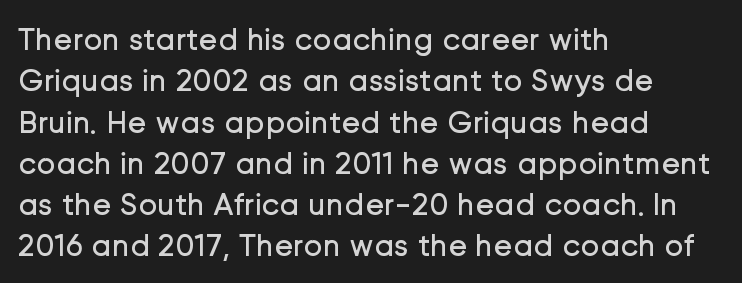
The image shows 32 px regular-weight sans-serif type, upright; set left-aligned, normal line spacing (1.29x), normal letter spacing, not underlined; low stroke contrast and a medium x-height.
